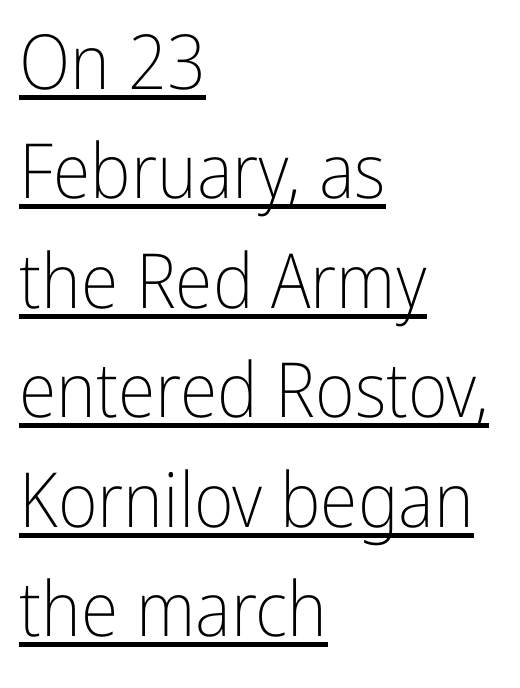
{"serif": "no", "italic": "no", "bold": "no", "weight": "light", "width": "condensed", "stroke_contrast": "low", "x_height": "medium", "monospaced": "no", "underline": "yes", "align": "left", "line_spacing": "normal", "line_spacing_ratio": 1.44, "letter_spacing": "normal", "letter_spacing_em": 0.0, "glyph_px": 76}
